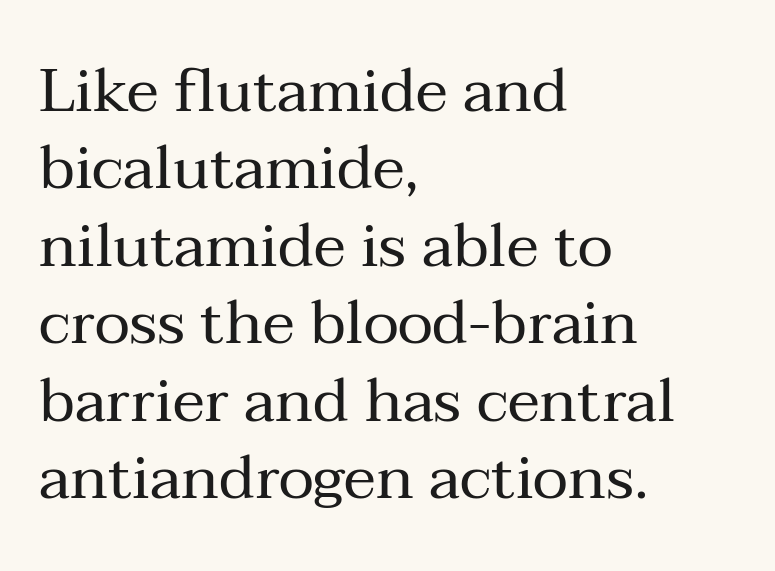
The image shows 61 px regular-weight serif type, upright; set left-aligned, normal line spacing (1.27x), normal letter spacing, not underlined; medium stroke contrast and a medium x-height.
